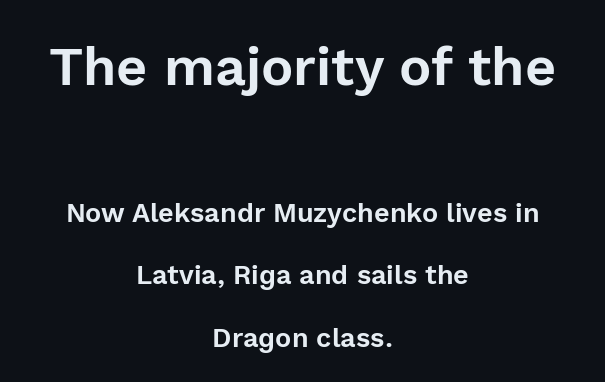
{"serif": "no", "italic": "no", "width": "normal", "x_height": "medium", "monospaced": "no", "underline": "no", "align": "center", "line_spacing": "loose", "line_spacing_ratio": 2.3, "letter_spacing": "normal", "letter_spacing_em": 0.0, "larger_block": "first", "size_ratio": 2.0, "glyph_px": 54}
